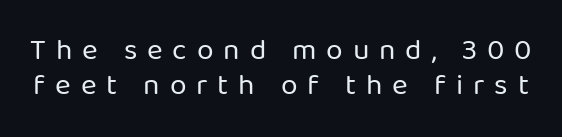
Weight: not bold — regular or lighter. Observe the wide spacing: letters keep a clear distance from each other. Posture: upright roman. The characters display no serif detailing; their extremities are plain. This sample has the flowing, uneven cadence of proportional lettering.
